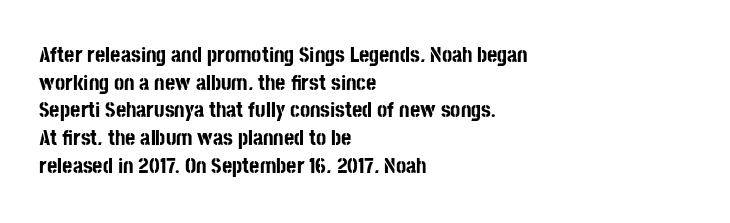
These words are printed bold, with thick strokes throughout. The string is rendered with underlining switched off. What's the leading like? Ordinary, nothing unusual. Tracking value appears to be zero — textbook default spacing. This rendering uses left alignment, leaving the right contour irregular. Every stem runs plumb, perpendicular to the baseline.
